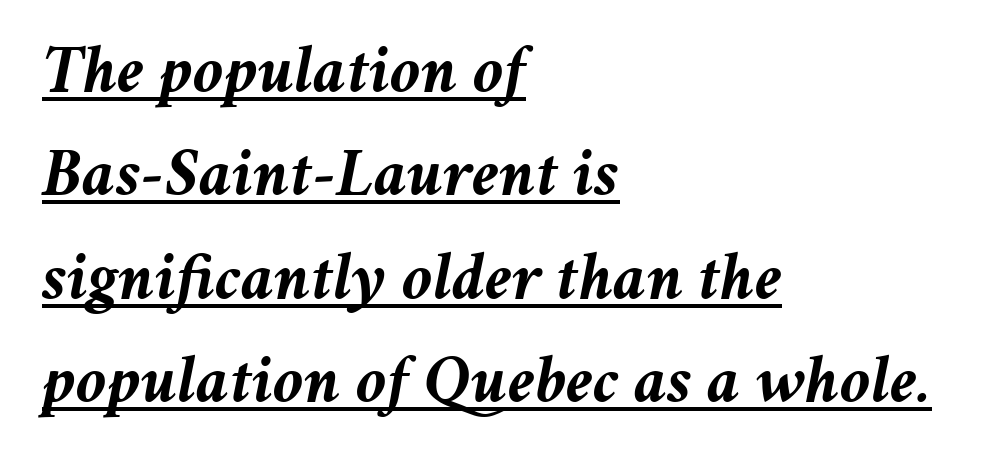
The image shows 68 px semibold type, italic (leaning right); set left-aligned, normal line spacing (1.52x), normal letter spacing, underlined; medium stroke contrast and a medium x-height.
